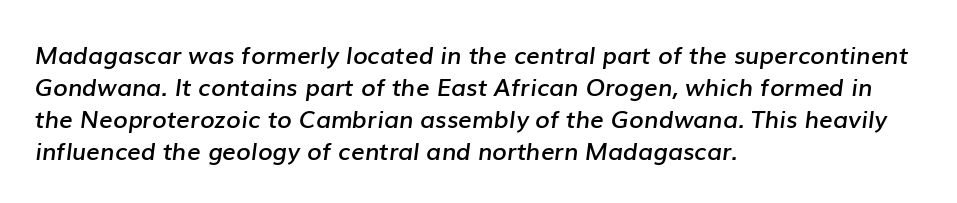
Caption: multi-line text, flush left, ragged right. Notice the strokes are somewhat thickened but not fully heavy: this is a semibold. The line-height multiplier appears to be the usual default. Underlining? Definitely not there. The font's italic variant was chosen for this text.
